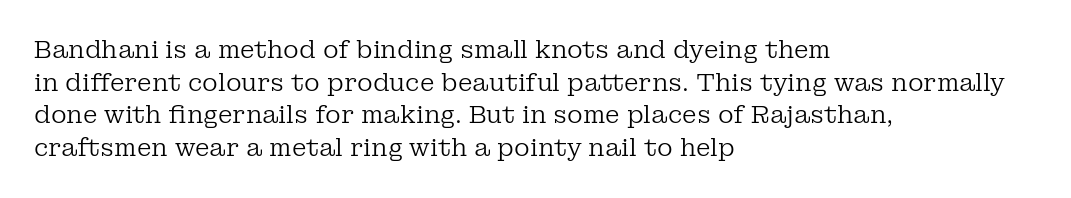
Q: Is the text bold? A: No.
Q: Is the text italic (slanted)? A: No, it is upright.
Q: Is the text underlined? A: No.
Q: How is the paragraph aligned? A: Left-aligned.
Q: Is the spacing between letters normal or unusually wide? A: Normal.
Q: Is the spacing between lines tight, normal or loose? A: Normal.
